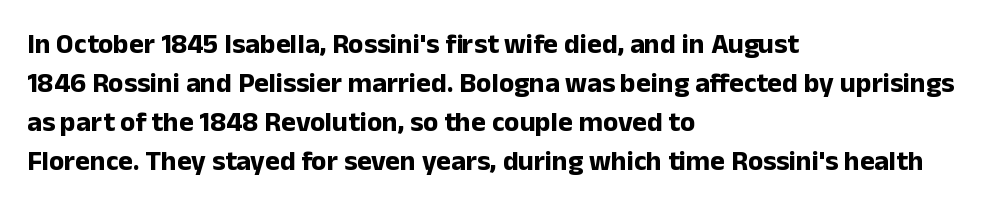
The image shows 28 px bold sans-serif type, upright; set left-aligned, normal line spacing (1.39x), normal letter spacing, not underlined; low stroke contrast and a medium x-height.
